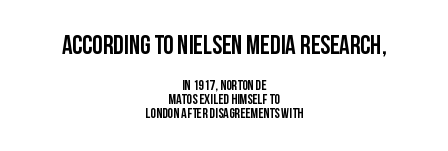
Q: Is the text italic (slanted)? A: No, it is upright.
Q: Is the text underlined? A: No.
Q: How is the paragraph aligned? A: Centered.
Q: Is the spacing between letters normal or unusually wide? A: Normal.
Q: Is the spacing between lines tight, normal or loose? A: Tight.
Q: Which block of text is set in a larger size, the first (top) or the second (bottom)? A: The first (top) one.
